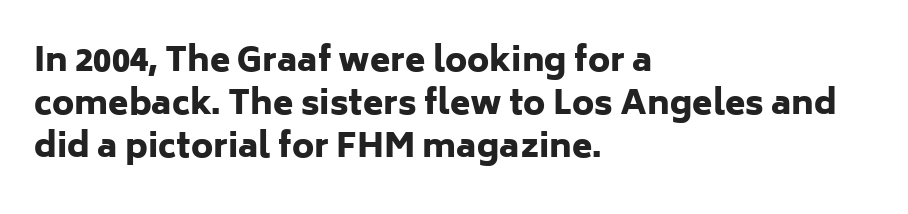
No italicization has been applied; the sample stays upright. Honestly, the letter spacing is just normal — you wouldn't notice it. The rendering uses natural spacing where letterforms have individual widths. These lines are composed in type without serifs. The lines in this sample share a left origin and differ only in where they stop. Type without underlining.
